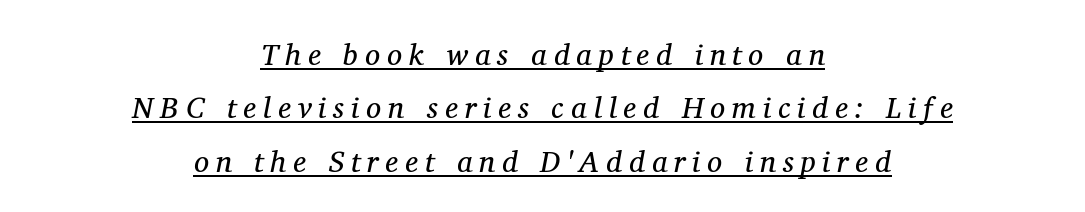
The image shows 30 px regular-weight serif type, italic (leaning right); set centered, line spacing 1.78x, unusually wide letter spacing (+0.23 em), underlined; medium stroke contrast and a medium x-height.
